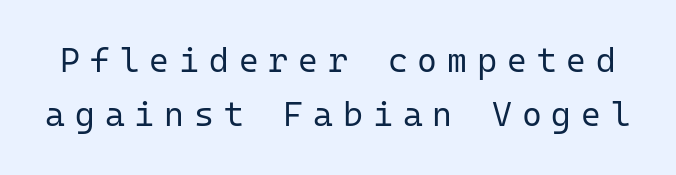
The image shows 34 px regular-weight sans-serif type, upright, monospaced; set normal line spacing (1.59x), unusually wide letter spacing (+0.29 em), not underlined; low stroke contrast and a medium x-height.
